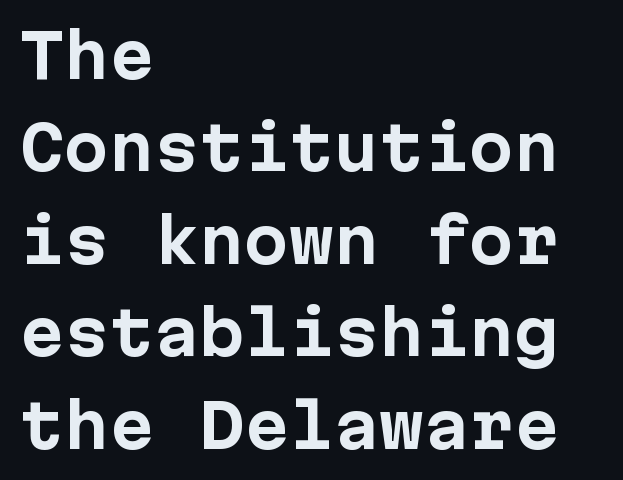
The image shows 60 px bold sans-serif type, upright, monospaced; set left-aligned, normal line spacing (1.54x), normal letter spacing, not underlined; low stroke contrast and a medium x-height.
